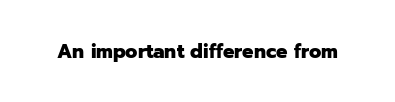
The image shows 20 px bold type, upright; set normal letter spacing, not underlined.
